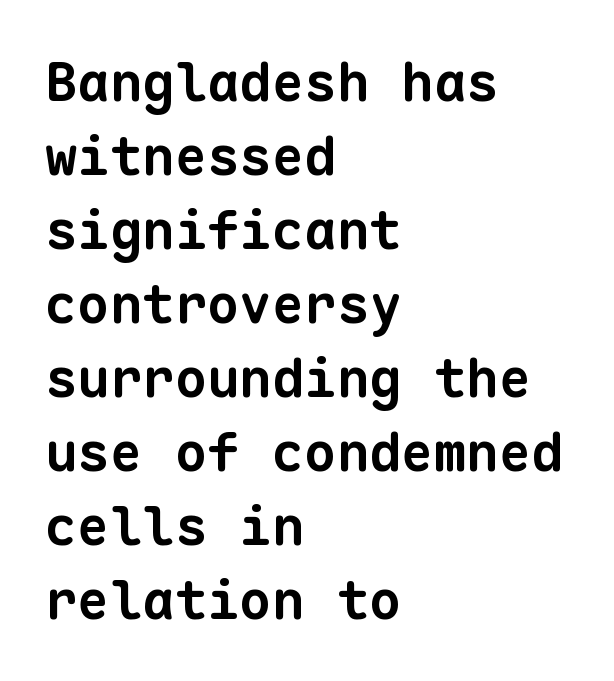
{"serif": "no", "bold": "yes", "weight": "bold", "width": "normal", "stroke_contrast": "low", "x_height": "medium", "monospaced": "yes", "underline": "no", "align": "left", "line_spacing": "normal", "line_spacing_ratio": 1.37, "letter_spacing": "normal", "letter_spacing_em": 0.0, "glyph_px": 54}
